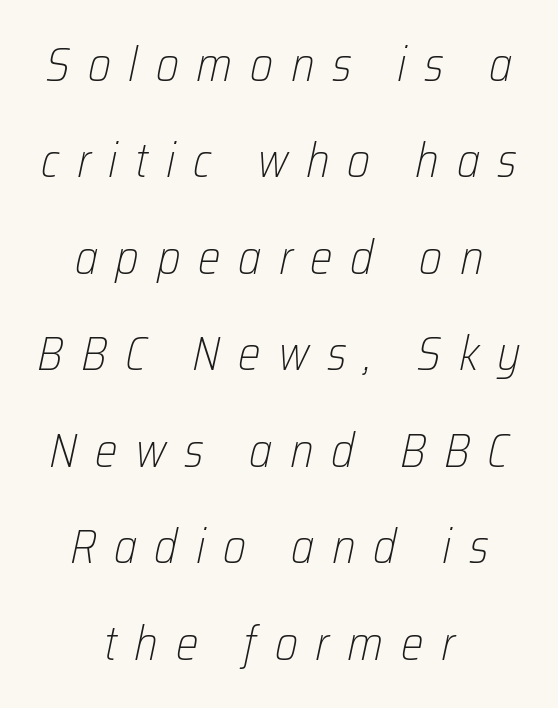
{"italic": "yes", "lean": "right", "slant_degrees": 12, "bold": "no", "weight": "light", "width": "condensed", "stroke_contrast": "low", "x_height": "medium", "monospaced": "no", "underline": "no", "align": "center", "line_spacing": "loose", "line_spacing_ratio": 2.01, "letter_spacing": "wide", "letter_spacing_em": 0.37, "glyph_px": 48}
